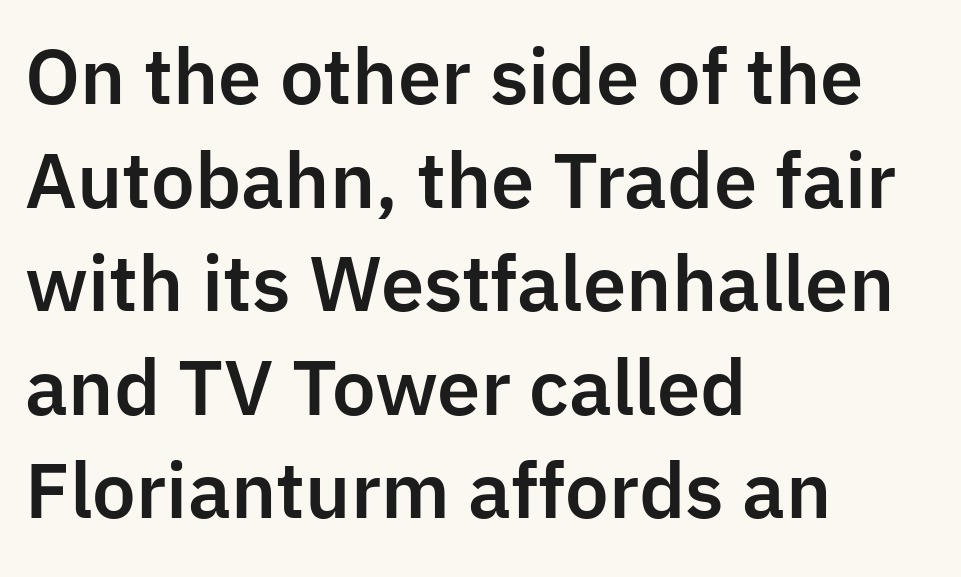
The image shows 74 px sans-serif type, upright; set left-aligned, normal line spacing (1.4x), normal letter spacing, not underlined; low stroke contrast and a medium x-height.
